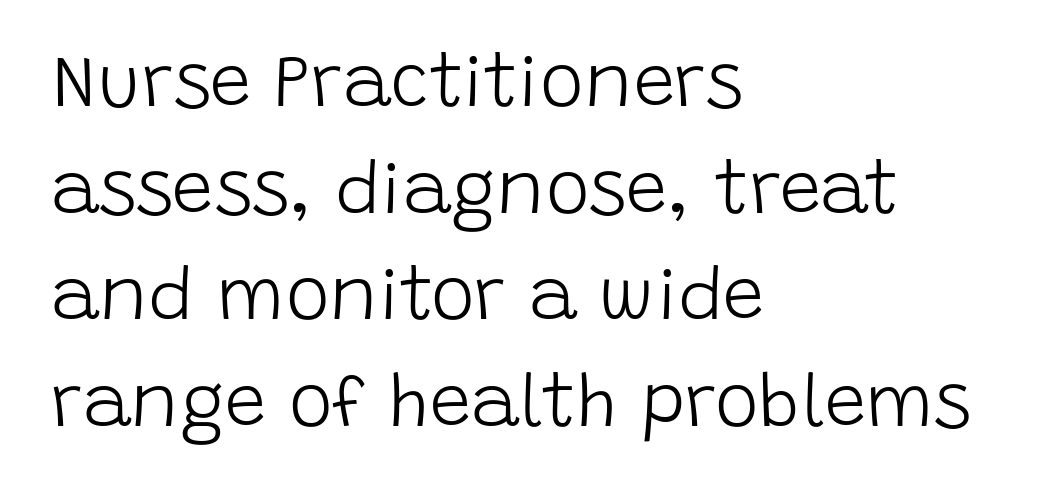
The rendering uses natural spacing where letterforms have individual widths. The designer went with a sans here, leaving each stem footless. The font's upright variant was chosen for this text. You could call the tracking neutral — neither tight nor loose.
